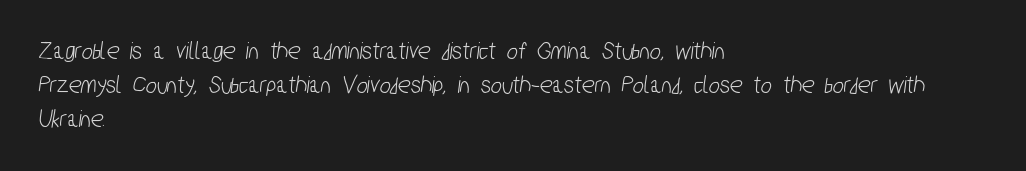
{"underline": "no", "align": "left", "line_spacing": "normal", "line_spacing_ratio": 1.3, "letter_spacing": "normal", "letter_spacing_em": 0.0, "glyph_px": 26}
